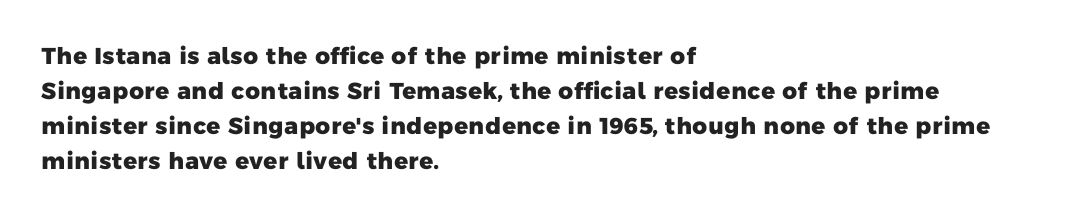
The image shows 23 px bold type; set left-aligned, normal line spacing (1.52x), normal letter spacing, not underlined.
